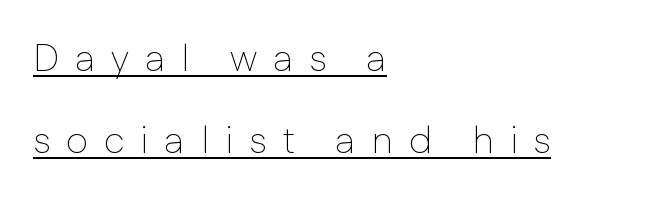
The image shows 38 px thin sans-serif type, upright; set left-aligned, loose line spacing (2.16x), unusually wide letter spacing (+0.42 em), underlined; low stroke contrast and a medium x-height.
